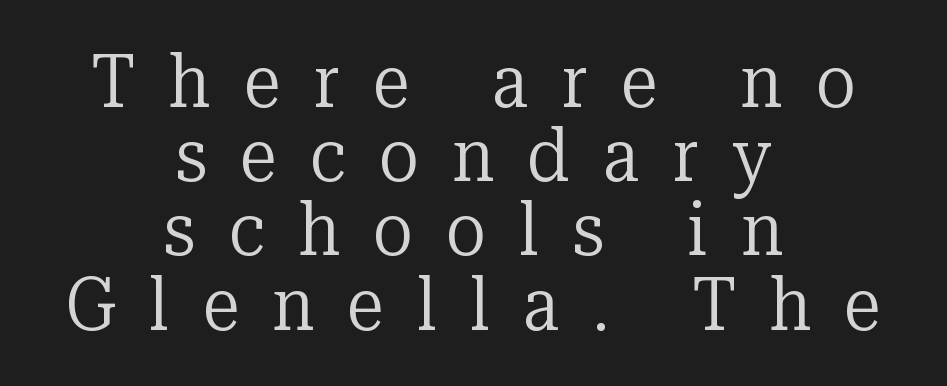
The image shows 75 px regular-weight serif type, upright; set centered, tight line spacing (0.99x), unusually wide letter spacing (+0.44 em), not underlined; low stroke contrast and a medium x-height.
